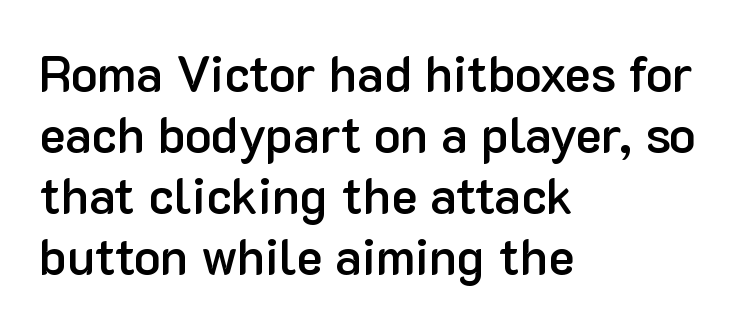
The image shows 50 px semibold sans-serif type, upright; set left-aligned, line spacing 1.22x, normal letter spacing, not underlined; low stroke contrast and a medium x-height.
